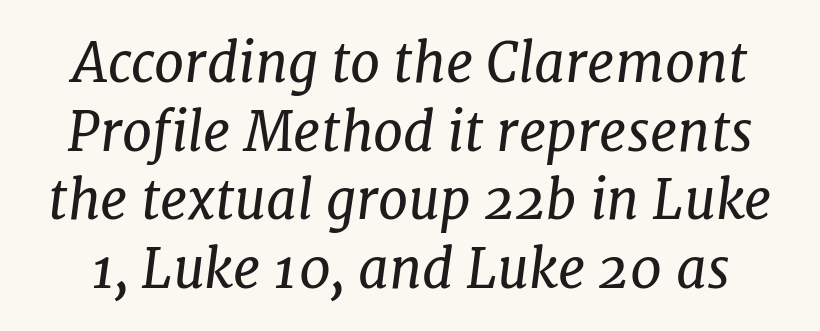
{"serif": "yes", "italic": "yes", "lean": "right", "slant_degrees": 7, "bold": "no", "weight": "regular", "width": "normal", "stroke_contrast": "low", "x_height": "medium", "monospaced": "no", "underline": "no", "line_spacing": "normal", "line_spacing_ratio": 1.27, "letter_spacing": "normal", "letter_spacing_em": 0.0, "glyph_px": 54}
